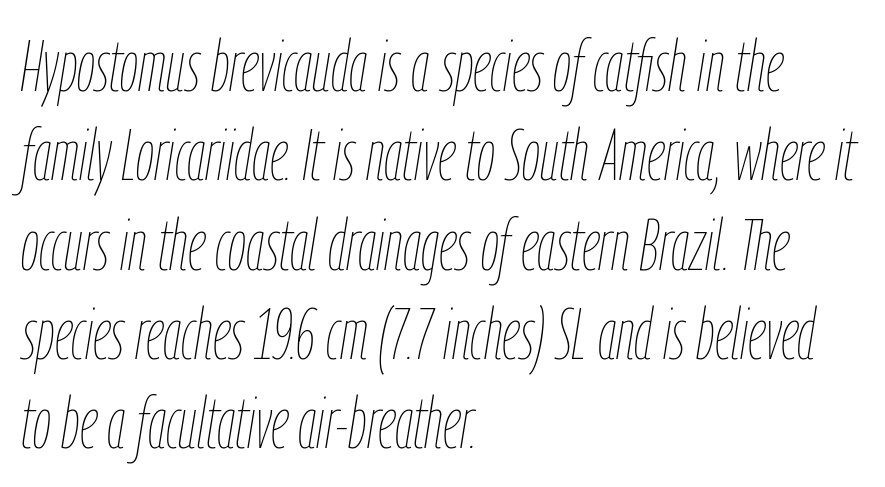
Q: Is the text bold? A: No.
Q: Is the text italic (slanted)? A: Yes, it leans right by about 9 degrees.
Q: Is the text underlined? A: No.
Q: How is the paragraph aligned? A: Left-aligned.
Q: Is the spacing between letters normal or unusually wide? A: Normal.
Q: Width (condensed, normal, or wide)? A: Condensed.
Q: Stroke contrast? A: Low.
Q: x-height? A: Medium.
Q: Monospaced? A: No.
